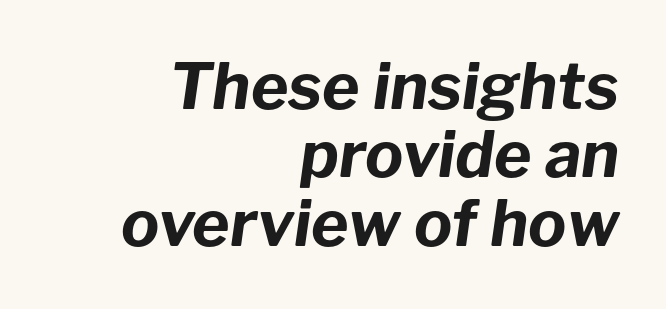
Q: Is the text bold? A: Yes.
Q: Is the text italic (slanted)? A: Yes, it leans right by about 8 degrees.
Q: Is the text underlined? A: No.
Q: How is the paragraph aligned? A: Right-aligned.
Q: Is the spacing between letters normal or unusually wide? A: Normal.
Q: Is the spacing between lines tight, normal or loose? A: Tight.
Q: Width (condensed, normal, or wide)? A: Normal.
Q: Stroke contrast? A: Low.
Q: x-height? A: Medium.
Q: Monospaced? A: No.
